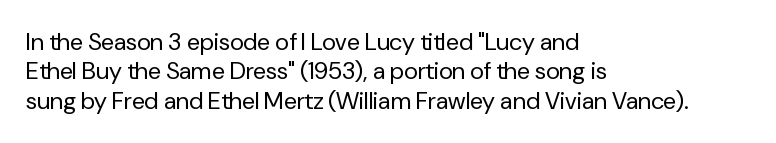
Notice how the stems are strictly vertical — no italics here. Standard letterfit; no display-style spreading of the glyphs. The space beneath each line is pristine and unruled. Counters stay open thanks to moderate or lighter strokes. A classic flush-left, rag-right setting is used for this passage.
